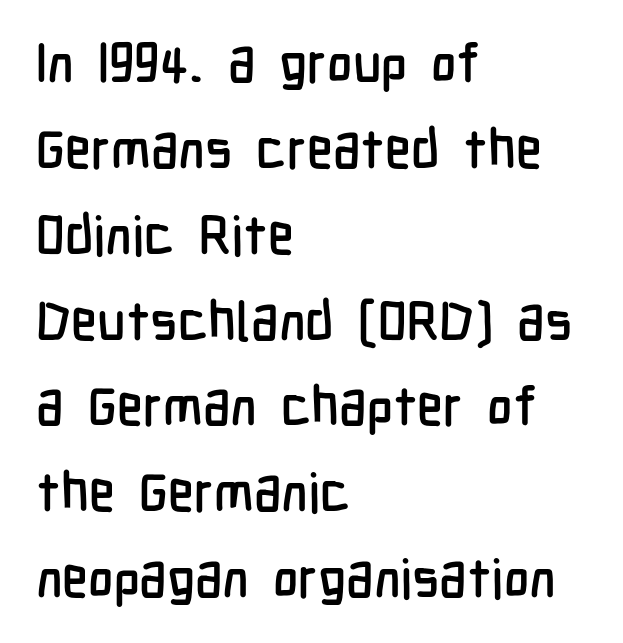
Q: Is the text italic (slanted)? A: No, it is upright.
Q: Is the typeface a serif or a sans-serif typeface? A: Sans-serif.
Q: Is the text underlined? A: No.
Q: How is the paragraph aligned? A: Left-aligned.
Q: Is the spacing between letters normal or unusually wide? A: Normal.
Q: Is the spacing between lines tight, normal or loose? A: Normal.
Q: Width (condensed, normal, or wide)? A: Condensed.
Q: Stroke contrast? A: Low.
Q: x-height? A: Medium.
Q: Monospaced? A: No.
